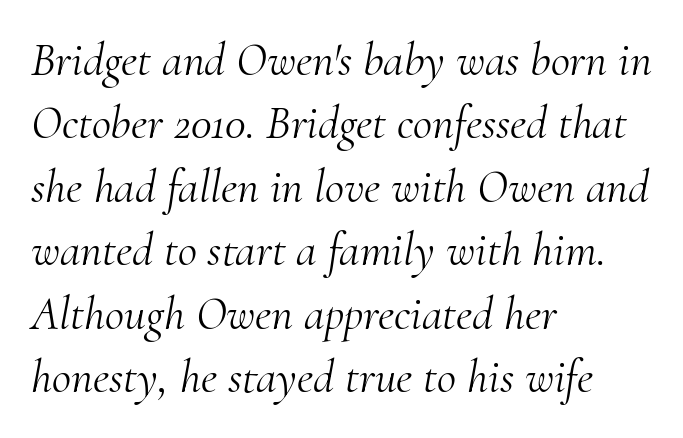
Q: Is the text bold? A: No.
Q: Is the text italic (slanted)? A: Yes, it leans right by about 10 degrees.
Q: Is the typeface a serif or a sans-serif typeface? A: Serif.
Q: Is the text underlined? A: No.
Q: How is the paragraph aligned? A: Left-aligned.
Q: Is the spacing between letters normal or unusually wide? A: Normal.
Q: Is the spacing between lines tight, normal or loose? A: Normal.
Q: Width (condensed, normal, or wide)? A: Normal.
Q: Stroke contrast? A: Medium.
Q: x-height? A: Small.
Q: Monospaced? A: No.
